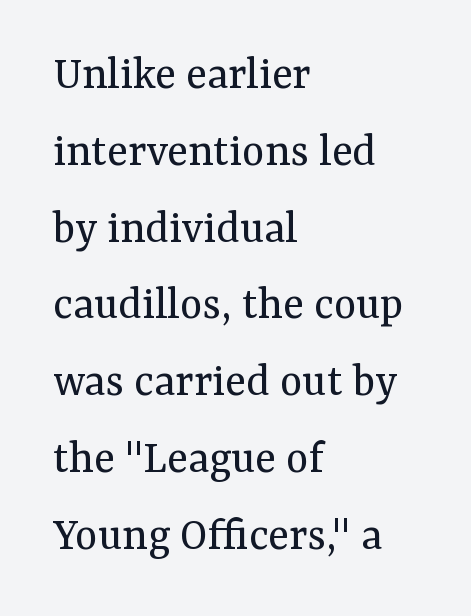
{"serif": "yes", "italic": "no", "bold": "no", "weight": "regular", "width": "normal", "stroke_contrast": "medium", "x_height": "medium", "monospaced": "no", "underline": "no", "align": "left", "line_spacing": "normal", "line_spacing_ratio": 1.6, "letter_spacing": "normal", "letter_spacing_em": 0.0, "glyph_px": 48}
